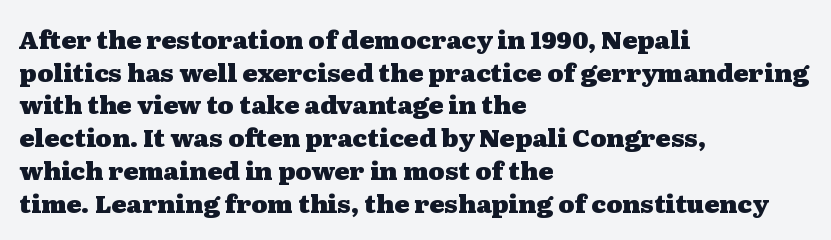
The image shows 25 px bold type, upright; set left-aligned, normal line spacing (1.31x), normal letter spacing, not underlined.
